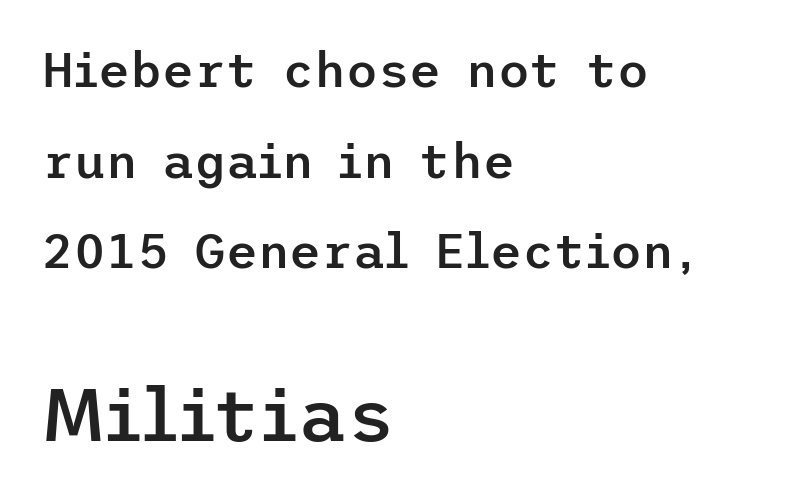
Q: Is the text bold? A: Semi-bold.
Q: Is the text italic (slanted)? A: No, it is upright.
Q: Is the typeface a serif or a sans-serif typeface? A: Sans-serif.
Q: Is the text underlined? A: No.
Q: How is the paragraph aligned? A: Left-aligned.
Q: Is the spacing between letters normal or unusually wide? A: Normal.
Q: Which block of text is set in a larger size, the first (top) or the second (bottom)? A: The second (bottom) one.
Q: Width (condensed, normal, or wide)? A: Normal.
Q: Stroke contrast? A: Low.
Q: x-height? A: Medium.
